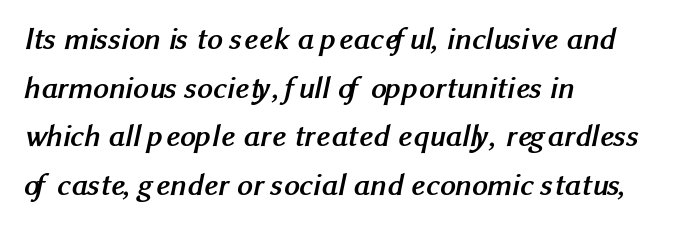
The characters look thick and weighty, a clear bold. All the whitespace from short lines collects on the right. This sample has the flowing, uneven cadence of proportional lettering. Regarding leading, the lines here are spaced in the standard way. Each word holds together tightly as a unit, with standard inter-letter gaps. A typesetter would label this face a sans.
